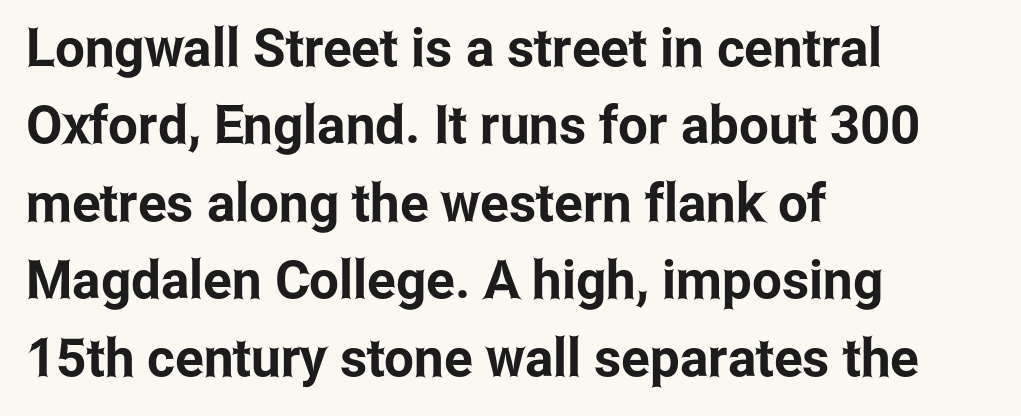
The rendering uses natural spacing where letterforms have individual widths. Underline: absent. Glyph-to-glyph distance matches everyday printed text. If you drew a ruler down the left edge, every line would touch it. Ascenders rise straight up at ninety degrees. Classification — sans serif.
